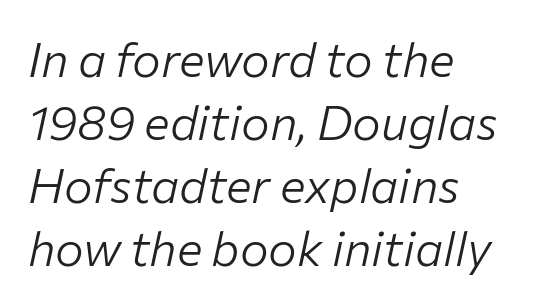
The image shows 48 px light type, italic (leaning right); set left-aligned, normal line spacing (1.31x), normal letter spacing, not underlined; low stroke contrast and a medium x-height.
